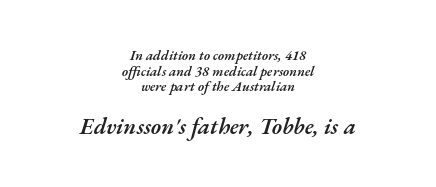
Visually, the bottom section dominates because its glyphs are scaled up. Weight check: semibold — heavier than regular, not quite bold. Compared with a flush-left layout, this one balances lines on the center instead. The text carries the slant typical of an italic or oblique font. The leading is snug, giving the passage a crowded texture. There is no visible air inserted between adjacent glyphs.
